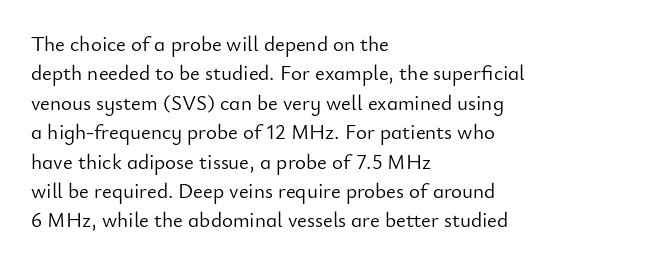
The image shows 21 px text type, upright; set left-aligned, normal line spacing (1.4x), normal letter spacing, not underlined.
